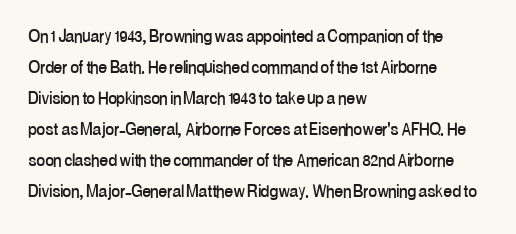
The image shows 21 px text type, upright; set left-aligned, normal line spacing (1.48x), normal letter spacing, not underlined.
